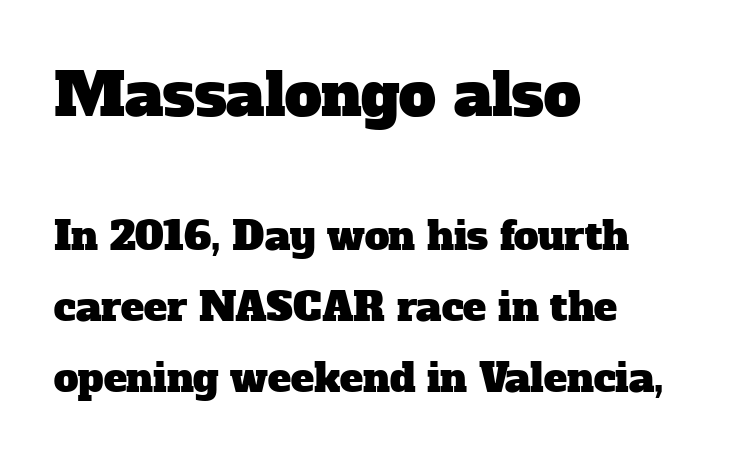
Q: Is the typeface a serif or a sans-serif typeface? A: Serif.
Q: Is the text underlined? A: No.
Q: How is the paragraph aligned? A: Left-aligned.
Q: Is the spacing between letters normal or unusually wide? A: Normal.
Q: Which block of text is set in a larger size, the first (top) or the second (bottom)? A: The first (top) one.
Q: Width (condensed, normal, or wide)? A: Normal.
Q: Stroke contrast? A: Low.
Q: x-height? A: Medium.
Q: Monospaced? A: No.
